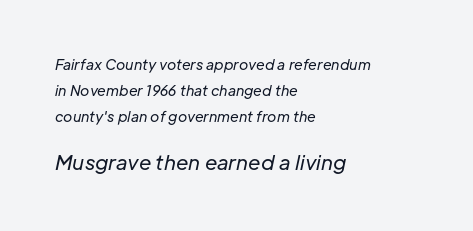
{"italic": "yes", "lean": "right", "slant_degrees": 12, "bold": "no", "underline": "no", "align": "left", "line_spacing_ratio": 1.84, "letter_spacing": "normal", "letter_spacing_em": 0.0, "larger_block": "second", "size_ratio": 1.43, "glyph_px": 20}
